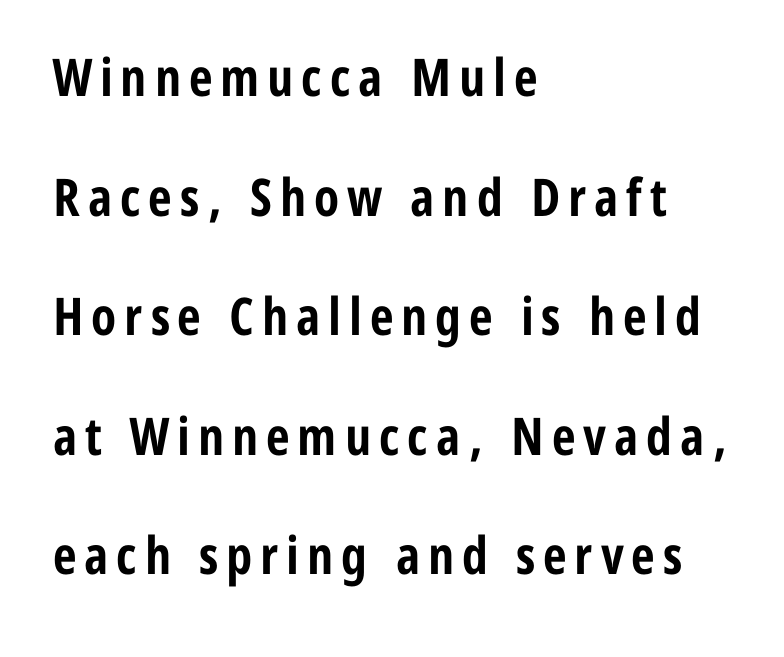
The image shows 52 px bold, condensed sans-serif type, upright; set left-aligned, loose line spacing (2.3x), not underlined; low stroke contrast and a medium x-height.
